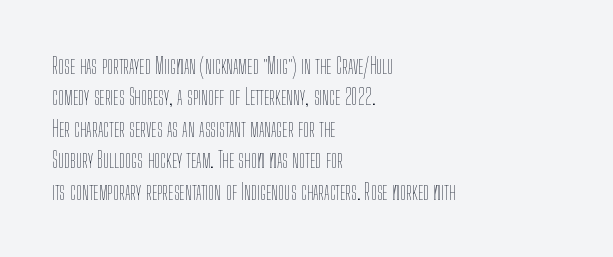
Q: Is the text bold? A: No.
Q: Is the text italic (slanted)? A: No, it is upright.
Q: Is the text underlined? A: No.
Q: How is the paragraph aligned? A: Left-aligned.
Q: Is the spacing between letters normal or unusually wide? A: Normal.
Q: Is the spacing between lines tight, normal or loose? A: Normal.
